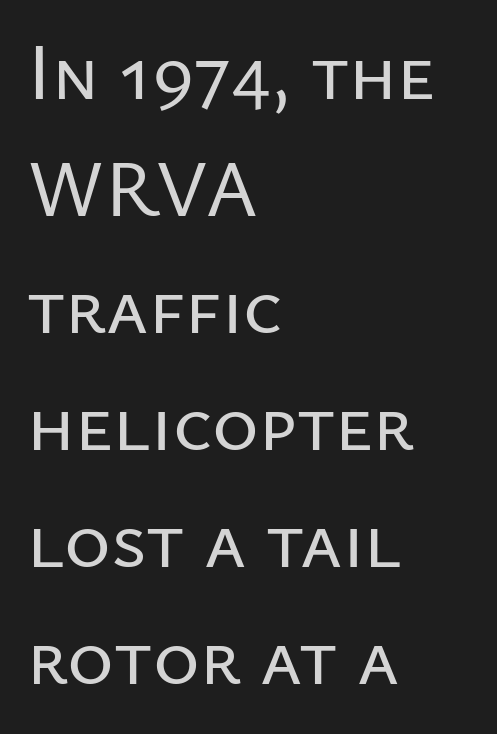
The image shows 79 px sans-serif type, upright; set left-aligned, normal line spacing (1.48x), normal letter spacing, not underlined; low stroke contrast and a medium x-height.
